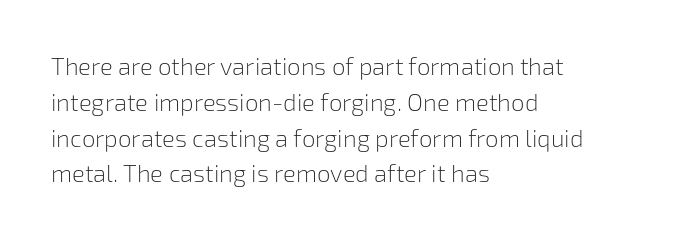
The setting favours the left margin, as ordinary paragraphs usually do. Upright lettering throughout. Letter spacing: default. No chunkiness to these letters — they're not bold.
